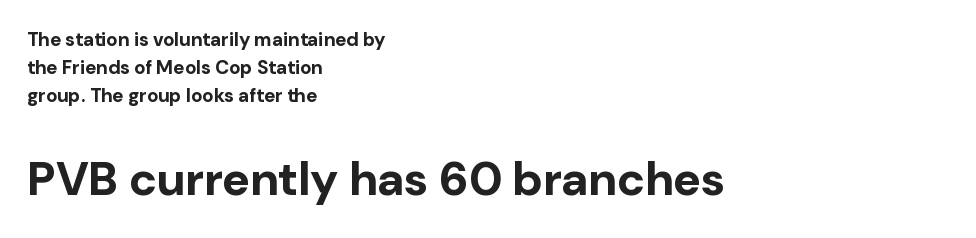
Q: Is the text bold? A: Yes.
Q: Is the text italic (slanted)? A: No, it is upright.
Q: Is the typeface a serif or a sans-serif typeface? A: Sans-serif.
Q: Is the text underlined? A: No.
Q: How is the paragraph aligned? A: Left-aligned.
Q: Is the spacing between letters normal or unusually wide? A: Normal.
Q: Is the spacing between lines tight, normal or loose? A: Normal.
Q: Which block of text is set in a larger size, the first (top) or the second (bottom)? A: The second (bottom) one.
Q: Width (condensed, normal, or wide)? A: Normal.
Q: Stroke contrast? A: Low.
Q: x-height? A: Medium.
Q: Monospaced? A: No.
